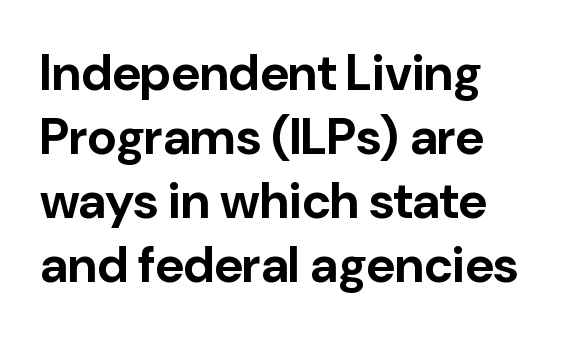
The image shows 50 px bold sans-serif type, upright; set normal line spacing (1.28x), normal letter spacing, not underlined; low stroke contrast and a medium x-height.
